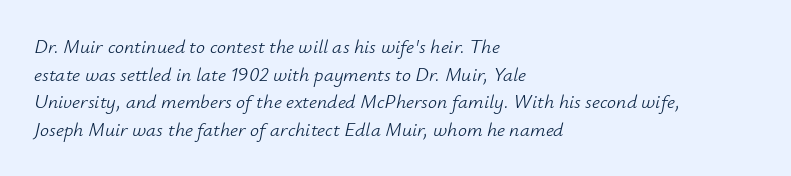
The image shows 20 px text type, italic (leaning right); set left-aligned, normal line spacing (1.38x), normal letter spacing, not underlined.
